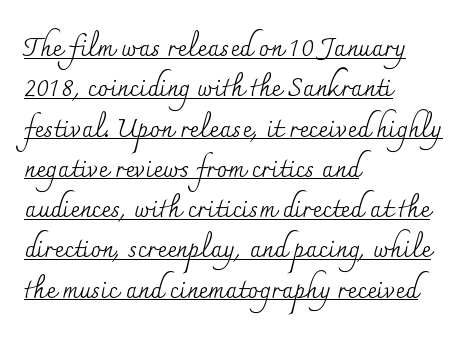
{"bold": "no", "underline": "yes", "align": "left", "line_spacing": "normal", "line_spacing_ratio": 1.55, "letter_spacing": "normal", "letter_spacing_em": 0.0, "glyph_px": 26}
